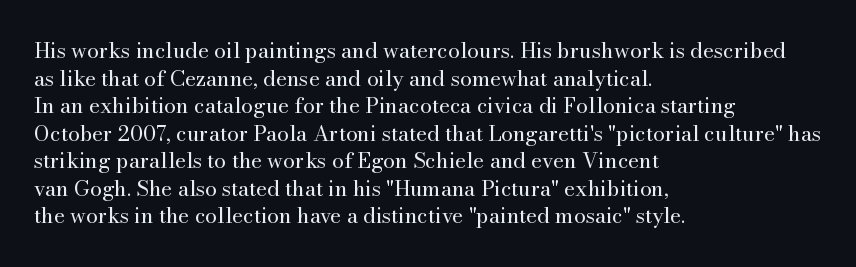
Q: Is the text bold? A: No.
Q: Is the text italic (slanted)? A: No, it is upright.
Q: Is the text underlined? A: No.
Q: How is the paragraph aligned? A: Left-aligned.
Q: Is the spacing between letters normal or unusually wide? A: Normal.
Q: Is the spacing between lines tight, normal or loose? A: Normal.
